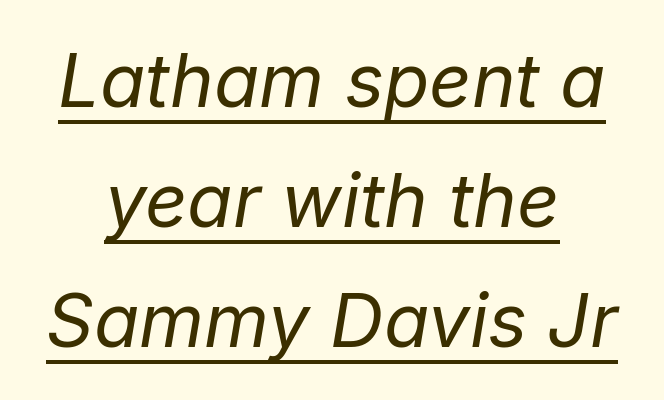
These lines keep a tight, regular rhythm from letter to letter. Is this a fixed-width face? No — the glyphs have proportional, varying widths. Notice how a bar underscores the lettering throughout. The typography opts for an oblique posture over an upright one. The compositor balanced each line on the midline.
